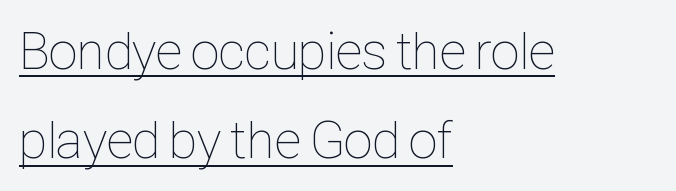
Q: Is the text bold? A: No.
Q: Is the text italic (slanted)? A: No, it is upright.
Q: Is the text underlined? A: Yes.
Q: How is the paragraph aligned? A: Left-aligned.
Q: Is the spacing between letters normal or unusually wide? A: Normal.
Q: Is the spacing between lines tight, normal or loose? A: Normal.
Q: Width (condensed, normal, or wide)? A: Condensed.
Q: Stroke contrast? A: Low.
Q: x-height? A: Medium.
Q: Monospaced? A: No.
